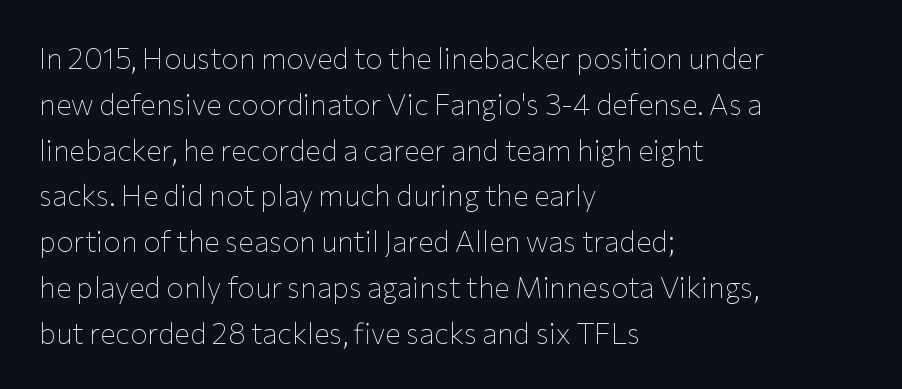
The image shows 29 px thin sans-serif type, upright; set left-aligned, normal line spacing (1.58x), normal letter spacing, not underlined; low stroke contrast and a medium x-height.
